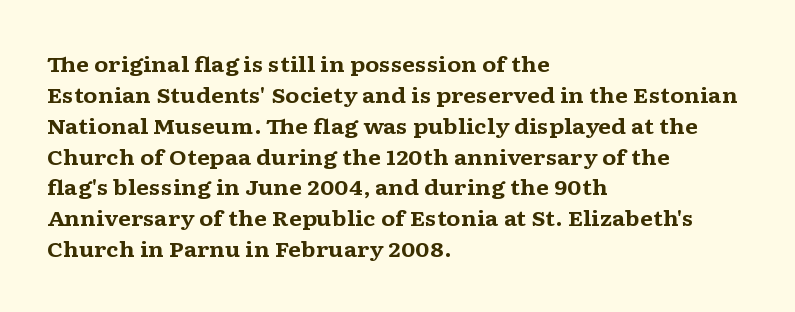
Posture: vertical. A classic flush-left, rag-right setting is used for this passage. Horizontal bands of white between lines are of average thickness. Each word holds together tightly as a unit, with standard inter-letter gaps. The font is running at its bold setting.
